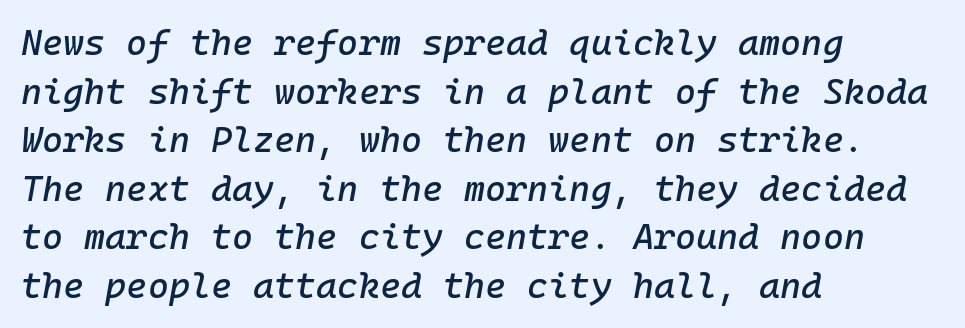
This sample uses plain, unmodified letter spacing. Compared with typical paragraphs, the rows here are spaced about the same. The face used here is monospaced, like something from a code editor. The zone under the glyphs is completely vacant. The paragraph has a hard left edge and a soft right edge. Every character sits at an angle, as italics do.
